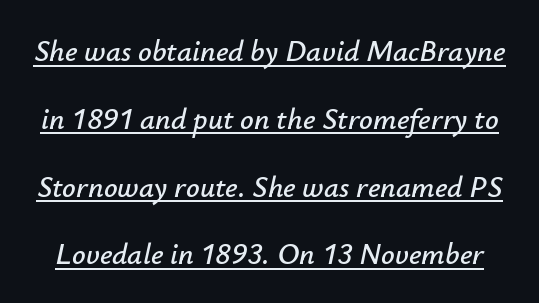
{"italic": "yes", "lean": "right", "slant_degrees": 12, "width": "normal", "stroke_contrast": "low", "x_height": "small", "monospaced": "no", "underline": "yes", "line_spacing": "loose", "line_spacing_ratio": 2.26, "letter_spacing": "normal", "letter_spacing_em": 0.0, "glyph_px": 30}
